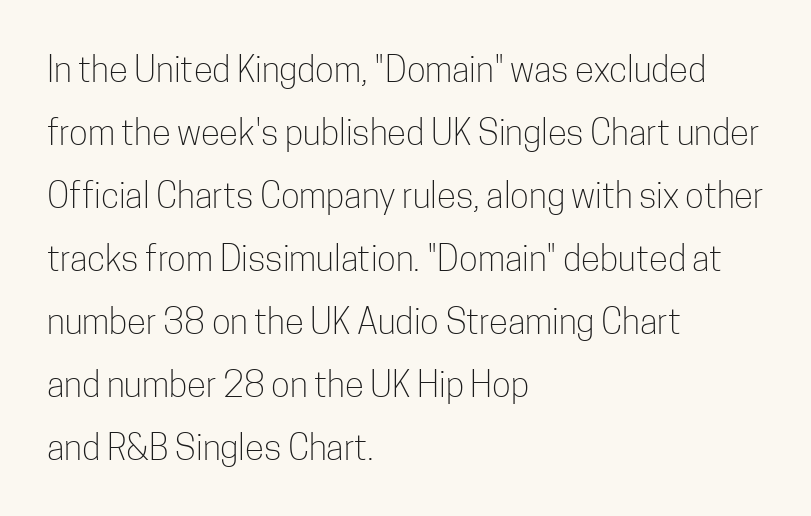
The image shows 35 px light, condensed sans-serif type, upright; set left-aligned, line spacing 1.8x, normal letter spacing, not underlined; low stroke contrast and a medium x-height.
